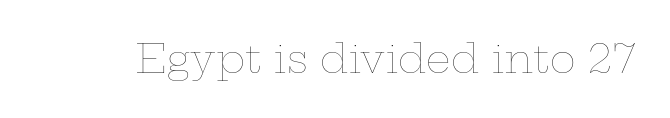
Inter-character spacing is left at the font's built-in metrics. The passage shown is not underscored anywhere. No heavy texture on the line: the type isn't bold. These lines are rendered in a variable-pitch font.
